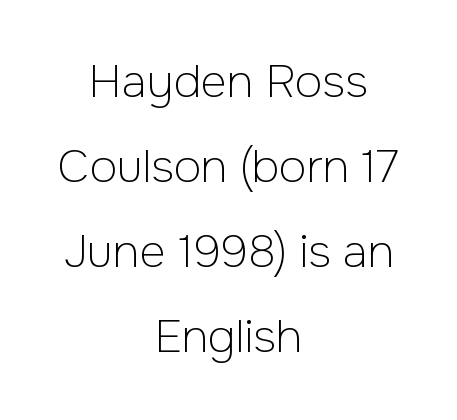
Q: Is the text bold? A: No.
Q: Is the text italic (slanted)? A: No, it is upright.
Q: Is the typeface a serif or a sans-serif typeface? A: Sans-serif.
Q: Is the text underlined? A: No.
Q: How is the paragraph aligned? A: Centered.
Q: Is the spacing between letters normal or unusually wide? A: Normal.
Q: Width (condensed, normal, or wide)? A: Normal.
Q: Stroke contrast? A: Low.
Q: x-height? A: Medium.
Q: Monospaced? A: No.
